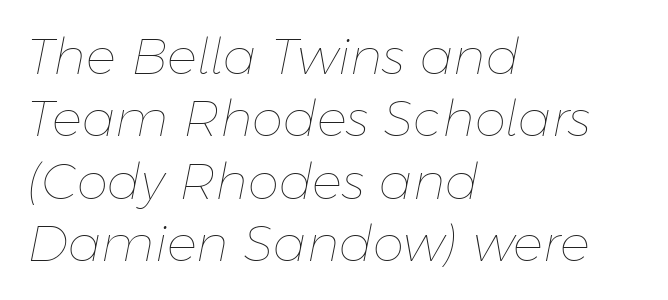
Caption: multi-line text, flush left, ragged right. The rendering keeps characters at their native spacing. Looks like regular typesetting: each glyph gets only the width it needs. One glance says typical: line gaps are just what's usual. The passage shown is not underscored anywhere. The font is comparable to plain body text, perhaps lighter.
